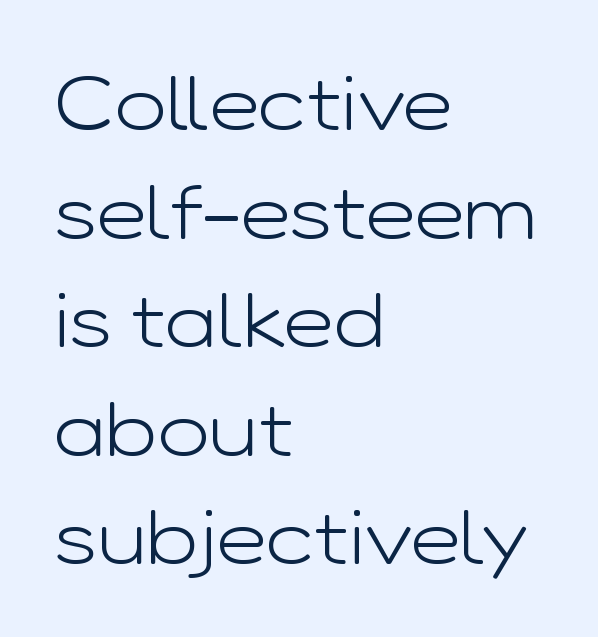
Q: Is the text bold? A: No.
Q: Is the text italic (slanted)? A: No, it is upright.
Q: Is the typeface a serif or a sans-serif typeface? A: Sans-serif.
Q: Is the text underlined? A: No.
Q: How is the paragraph aligned? A: Left-aligned.
Q: Is the spacing between letters normal or unusually wide? A: Normal.
Q: Is the spacing between lines tight, normal or loose? A: Normal.
Q: Width (condensed, normal, or wide)? A: Wide.
Q: Stroke contrast? A: Low.
Q: x-height? A: Medium.
Q: Monospaced? A: No.
